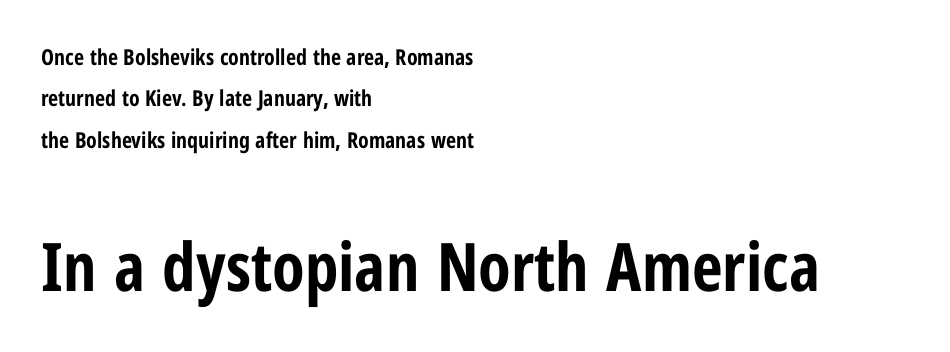
The image shows 67 px bold, condensed sans-serif type, upright; set left-aligned, line spacing 1.88x, normal letter spacing, not underlined; the second (bottom) block is 3.05x larger; low stroke contrast and a medium x-height.
